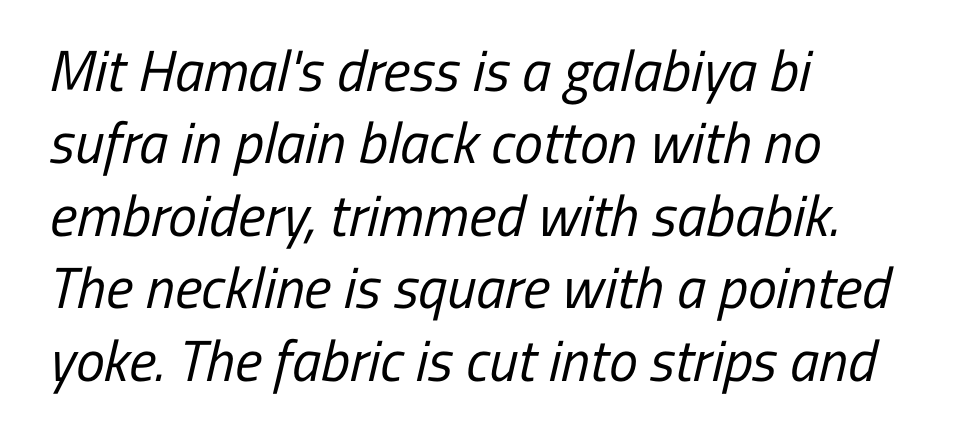
{"serif": "no", "bold": "no", "weight": "regular", "width": "condensed", "stroke_contrast": "low", "x_height": "medium", "monospaced": "no", "underline": "no", "align": "left", "line_spacing": "normal", "line_spacing_ratio": 1.25, "letter_spacing": "normal", "letter_spacing_em": 0.0, "glyph_px": 58}
